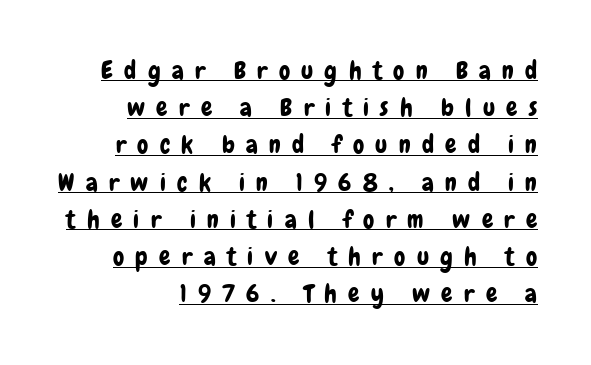
The image shows 25 px text type, upright; set right-aligned, normal line spacing (1.49x), unusually wide letter spacing (+0.45 em), underlined.
